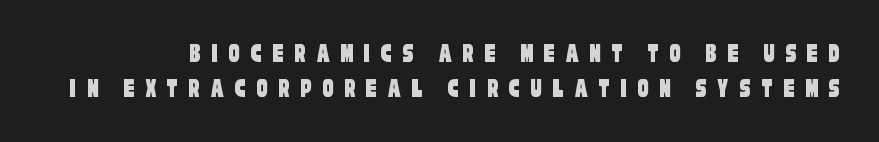
{"serif": "no", "width": "condensed", "stroke_contrast": "low", "x_height": "large", "monospaced": "no", "underline": "no", "line_spacing_ratio": 1.24, "letter_spacing": "wide", "letter_spacing_em": 0.36, "glyph_px": 28}
